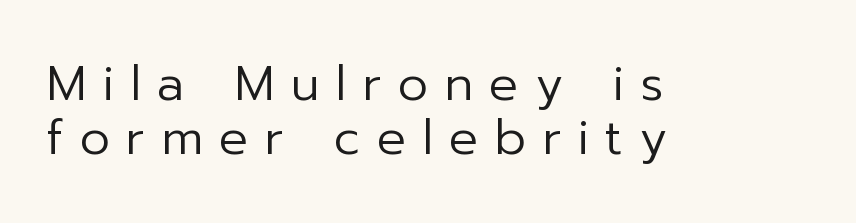
The font family rendered here belongs to the sans-serif group. These lines are rendered in a variable-pitch font. Lines of text with bare space underneath. There is plenty of visible air inserted between adjacent glyphs.
